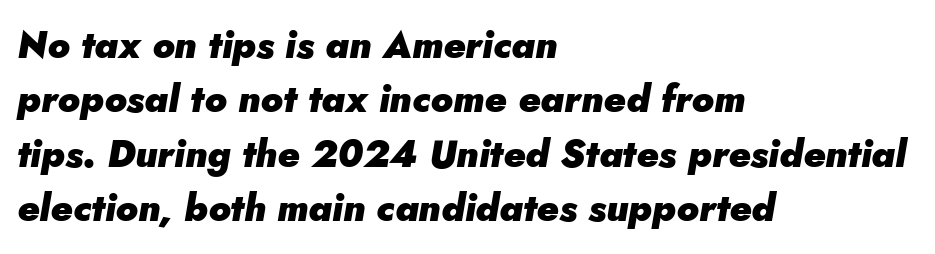
Q: Is the text bold? A: Yes.
Q: Is the text italic (slanted)? A: Yes, it leans right by about 5 degrees.
Q: Is the text underlined? A: No.
Q: How is the paragraph aligned? A: Left-aligned.
Q: Is the spacing between letters normal or unusually wide? A: Normal.
Q: Is the spacing between lines tight, normal or loose? A: Normal.
Q: Width (condensed, normal, or wide)? A: Normal.
Q: Stroke contrast? A: Low.
Q: x-height? A: Small.
Q: Monospaced? A: No.
